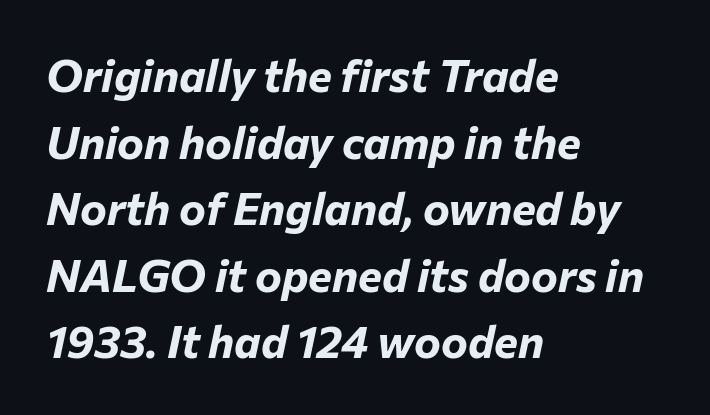
{"italic": "yes", "lean": "right", "slant_degrees": 12, "bold": "yes", "weight": "bold", "width": "normal", "stroke_contrast": "low", "x_height": "medium", "monospaced": "no", "underline": "no", "align": "left", "line_spacing": "normal", "line_spacing_ratio": 1.48, "letter_spacing": "normal", "letter_spacing_em": 0.0, "glyph_px": 45}
